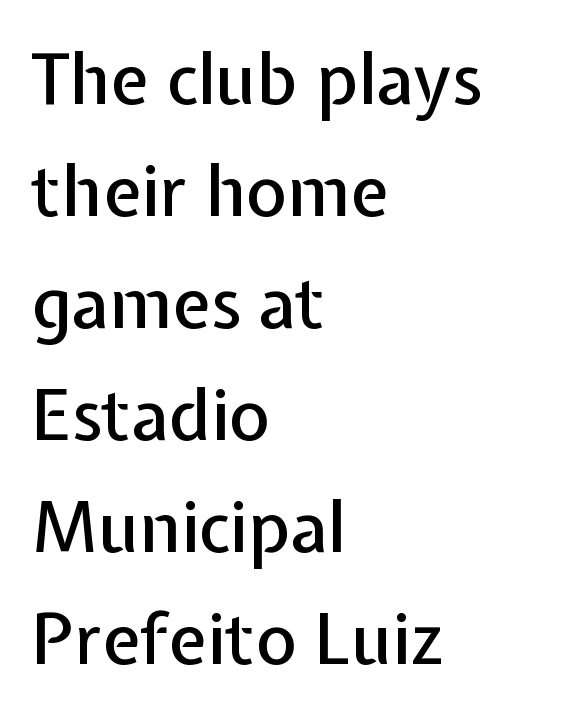
The specimen omits any rule beneath the text block's lines. This sample has the flowing, uneven cadence of proportional lettering. Typeset ragged right — the left edge is the straight one. No italicization has been applied; the sample stays upright. The font family rendered here belongs to the sans-serif group.
